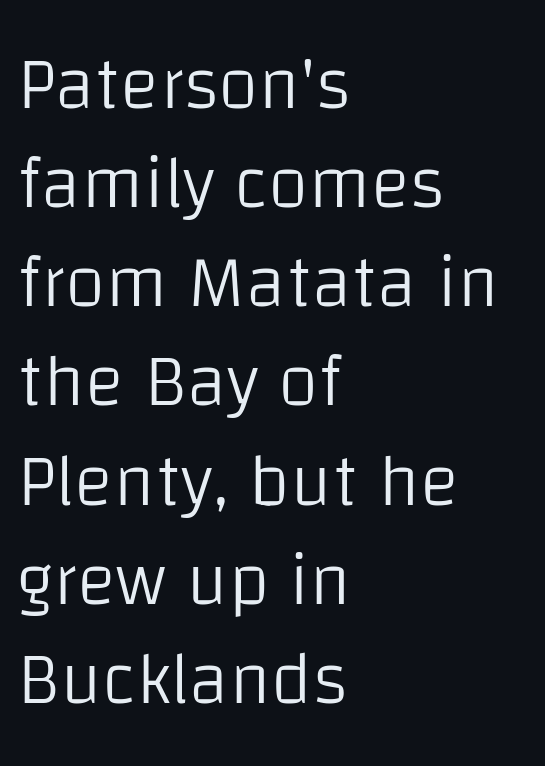
Q: Is the text bold? A: No.
Q: Is the text italic (slanted)? A: No, it is upright.
Q: Is the typeface a serif or a sans-serif typeface? A: Sans-serif.
Q: Is the text underlined? A: No.
Q: How is the paragraph aligned? A: Left-aligned.
Q: Is the spacing between letters normal or unusually wide? A: Normal.
Q: Is the spacing between lines tight, normal or loose? A: Normal.
Q: Width (condensed, normal, or wide)? A: Normal.
Q: Stroke contrast? A: Low.
Q: x-height? A: Large.
Q: Monospaced? A: No.
